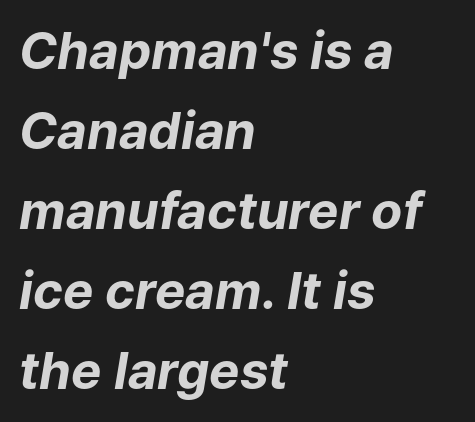
{"italic": "yes", "lean": "right", "slant_degrees": 9, "bold": "yes", "weight": "bold", "width": "normal", "stroke_contrast": "low", "x_height": "medium", "monospaced": "no", "underline": "no", "align": "left", "line_spacing": "normal", "line_spacing_ratio": 1.57, "letter_spacing": "normal", "letter_spacing_em": 0.0, "glyph_px": 51}
